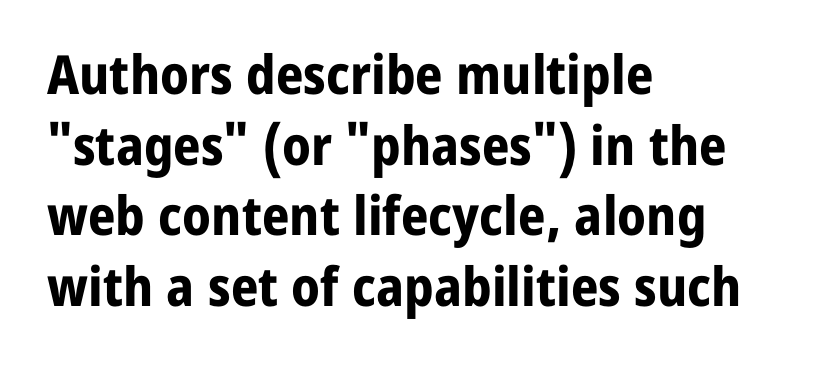
{"serif": "no", "italic": "no", "bold": "yes", "weight": "bold", "width": "normal", "stroke_contrast": "low", "x_height": "medium", "monospaced": "no", "underline": "no", "align": "left", "line_spacing": "normal", "line_spacing_ratio": 1.31, "letter_spacing": "normal", "letter_spacing_em": 0.0, "glyph_px": 54}
